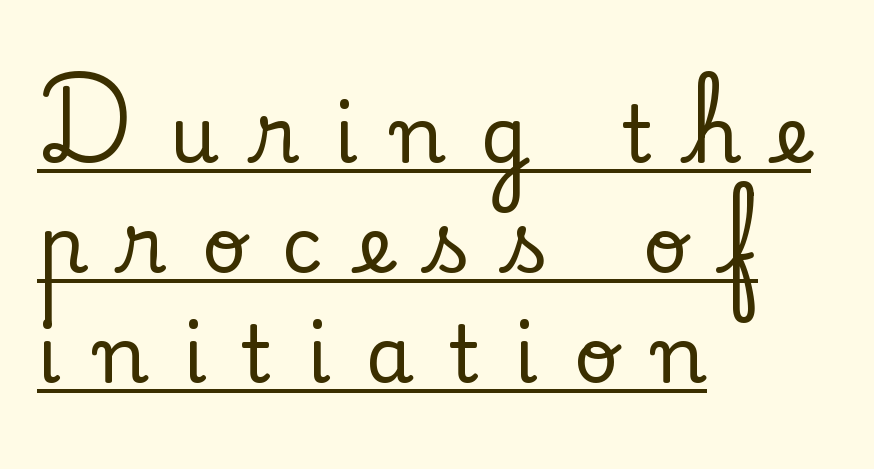
The image shows 78 px serif type, upright; set left-aligned, normal line spacing (1.41x), unusually wide letter spacing (+0.45 em), underlined; low stroke contrast and a small x-height.
